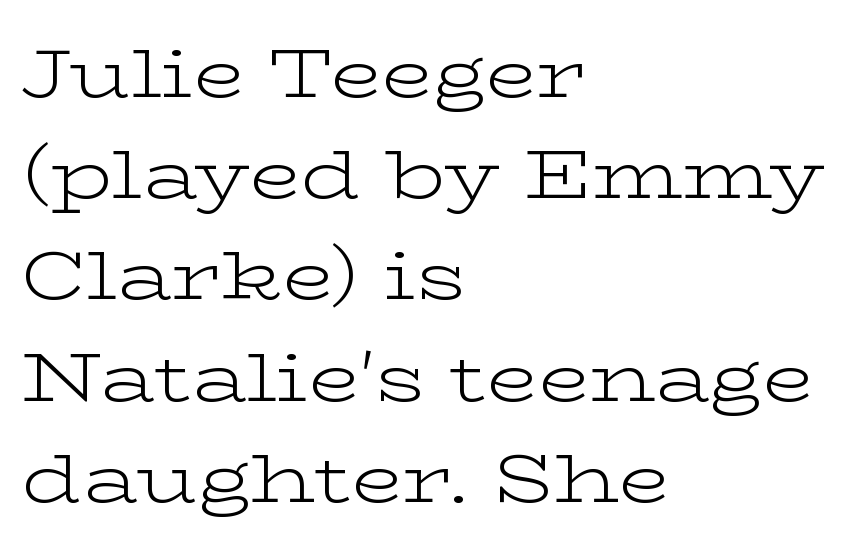
The letters sit at their default tracking, neither squeezed nor spread. The passage shown is typeset with a serif family. The type sits square on the baseline with zero lean. Every row of glyphs begins at an identical x-position on the left. A normal amount of white space separates one row of letters from the next. No word sits above an underline.
